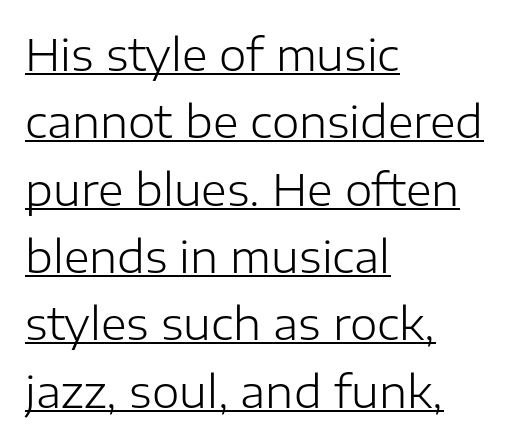
The image shows 44 px light sans-serif type, upright; set left-aligned, normal line spacing (1.53x), normal letter spacing, underlined; low stroke contrast and a medium x-height.
